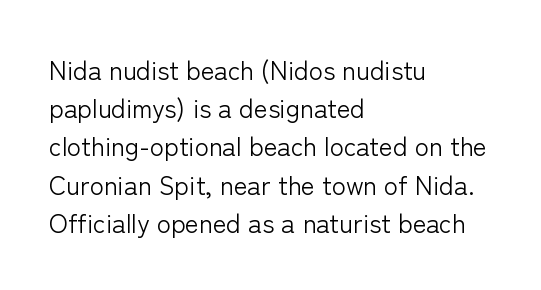
The vertical gap from one line to the next is medium. Quick note: underline off. The characters are drawn with everyday or finer stroke widths. A typesetter would mark this as roman, not italic. Caption: multi-line text, flush left, ragged right.
